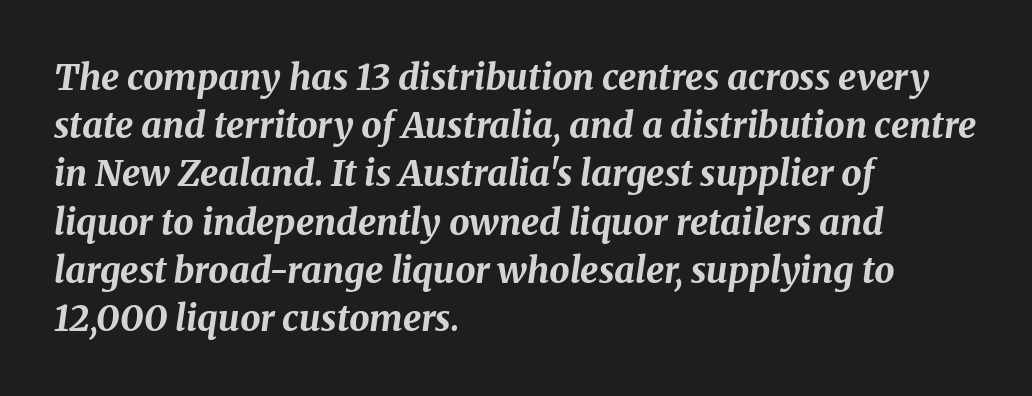
The letters are bold, with thick, heavy strokes. Successive baselines arrive at the customary interval. The lettering tilts uniformly, giving the passage an italic look. Teacher's note: observe the even left margin — that is flush-left alignment.
